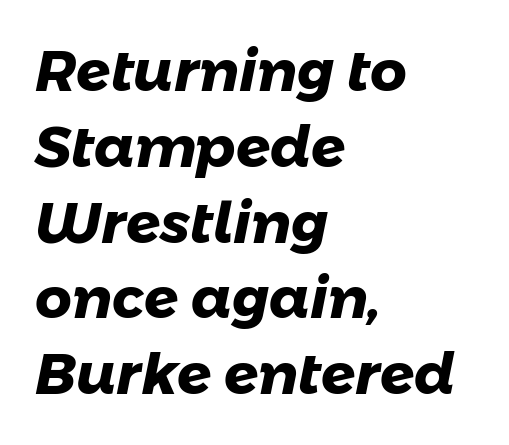
The image shows 57 px heavy sans-serif type; set left-aligned, normal line spacing (1.33x), normal letter spacing, not underlined; low stroke contrast and a medium x-height.
